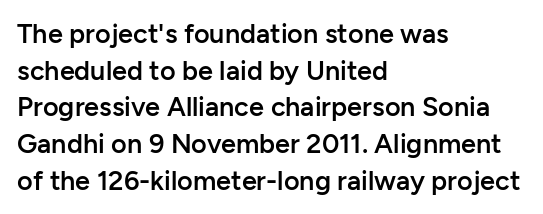
{"italic": "no", "bold": "semi", "underline": "no", "align": "left", "line_spacing": "normal", "line_spacing_ratio": 1.36, "letter_spacing": "normal", "letter_spacing_em": 0.0, "glyph_px": 27}
